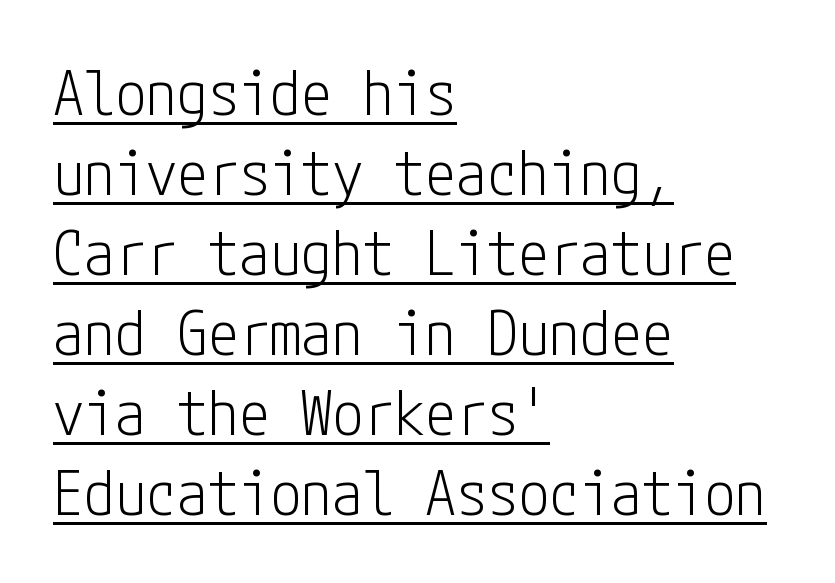
{"serif": "no", "italic": "no", "bold": "no", "weight": "light", "width": "condensed", "stroke_contrast": "low", "x_height": "medium", "underline": "yes", "align": "left", "line_spacing": "normal", "line_spacing_ratio": 1.29, "letter_spacing": "normal", "letter_spacing_em": 0.0, "glyph_px": 62}
